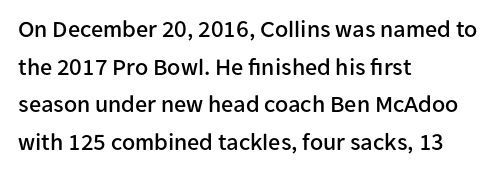
{"italic": "no", "underline": "no", "align": "left", "line_spacing": "normal", "line_spacing_ratio": 1.57, "letter_spacing": "normal", "letter_spacing_em": 0.0, "glyph_px": 24}
